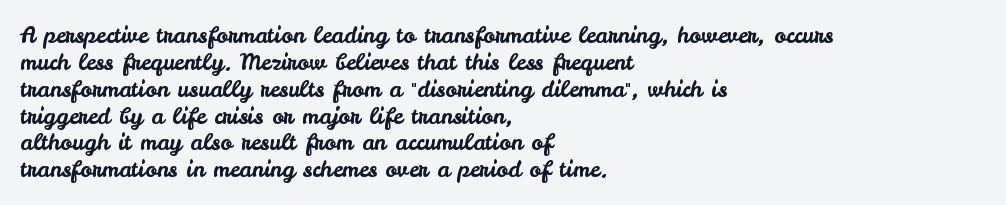
{"underline": "no", "align": "left", "line_spacing_ratio": 1.22, "letter_spacing": "normal", "letter_spacing_em": 0.0, "glyph_px": 22}
